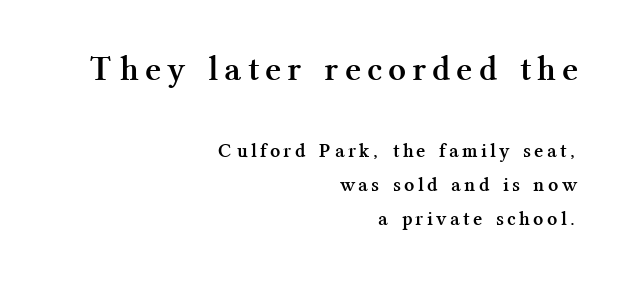
The image shows 35 px semibold serif type, upright; set right-aligned, line spacing 1.71x, unusually wide letter spacing (+0.25 em), not underlined; the first (top) block is 1.75x larger; medium stroke contrast and a medium x-height.
